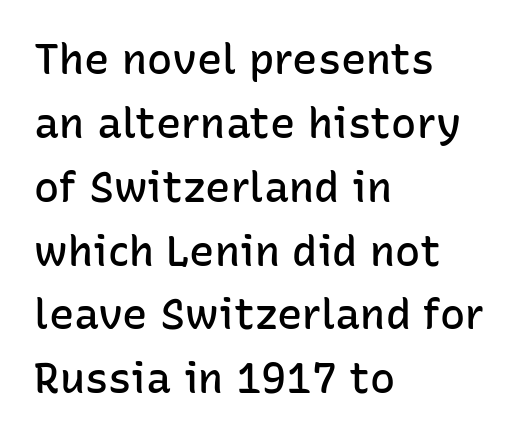
{"serif": "no", "italic": "no", "bold": "semi", "weight": "semibold", "width": "normal", "stroke_contrast": "low", "x_height": "medium", "monospaced": "no", "underline": "no", "align": "left", "line_spacing": "normal", "line_spacing_ratio": 1.52, "letter_spacing": "normal", "letter_spacing_em": 0.0, "glyph_px": 42}
